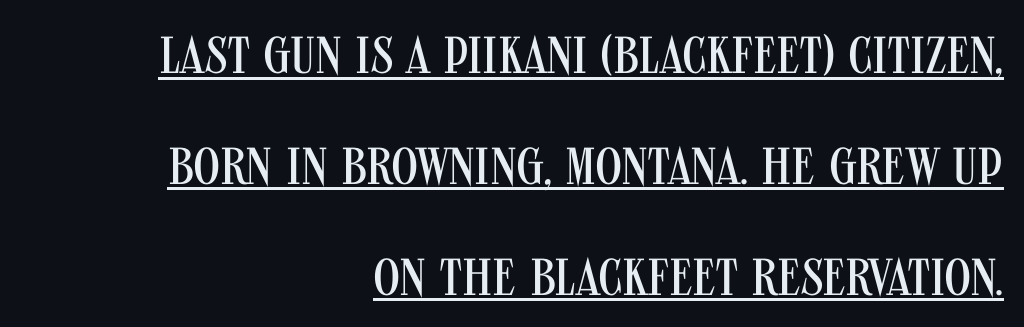
Q: Is the text bold? A: No.
Q: Is the text italic (slanted)? A: No, it is upright.
Q: Is the typeface a serif or a sans-serif typeface? A: Sans-serif.
Q: Is the text underlined? A: Yes.
Q: How is the paragraph aligned? A: Right-aligned.
Q: Is the spacing between letters normal or unusually wide? A: Normal.
Q: Is the spacing between lines tight, normal or loose? A: Loose.
Q: Width (condensed, normal, or wide)? A: Condensed.
Q: Stroke contrast? A: Medium.
Q: x-height? A: Large.
Q: Monospaced? A: No.
